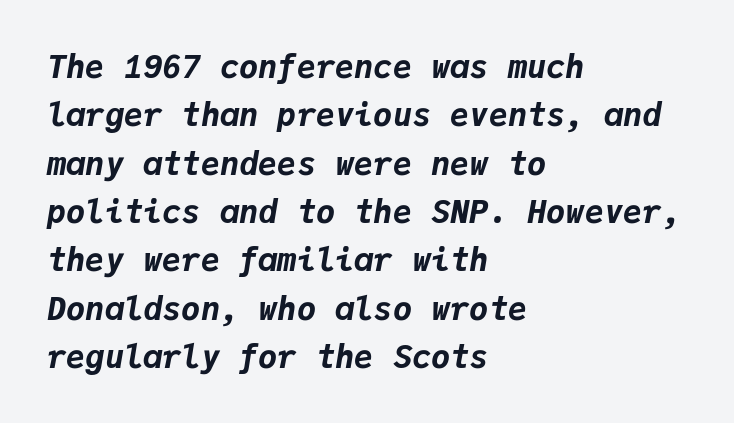
Q: Is the text bold? A: Yes.
Q: Is the text italic (slanted)? A: Yes, it leans right by about 9 degrees.
Q: Is the text underlined? A: No.
Q: How is the paragraph aligned? A: Left-aligned.
Q: Is the spacing between letters normal or unusually wide? A: Normal.
Q: Is the spacing between lines tight, normal or loose? A: Normal.
Q: Width (condensed, normal, or wide)? A: Normal.
Q: Stroke contrast? A: Low.
Q: x-height? A: Medium.
Q: Monospaced? A: Yes.
